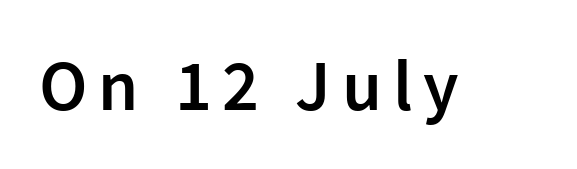
{"serif": "no", "italic": "no", "bold": "semi", "weight": "semibold", "width": "normal", "stroke_contrast": "low", "x_height": "medium", "monospaced": "no", "underline": "no", "glyph_px": 72}
